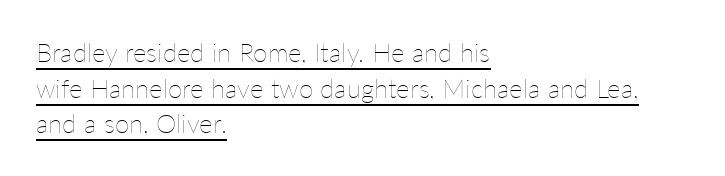
Q: Is the text bold? A: No.
Q: Is the text italic (slanted)? A: No, it is upright.
Q: Is the text underlined? A: Yes.
Q: How is the paragraph aligned? A: Left-aligned.
Q: Is the spacing between letters normal or unusually wide? A: Normal.
Q: Is the spacing between lines tight, normal or loose? A: Normal.
